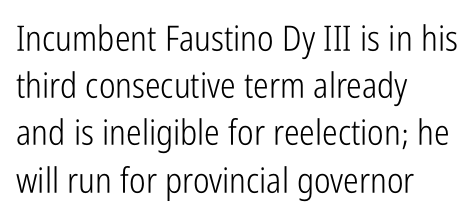
Q: Is the text bold? A: No.
Q: Is the text italic (slanted)? A: No, it is upright.
Q: Is the typeface a serif or a sans-serif typeface? A: Sans-serif.
Q: Is the text underlined? A: No.
Q: How is the paragraph aligned? A: Left-aligned.
Q: Is the spacing between letters normal or unusually wide? A: Normal.
Q: Is the spacing between lines tight, normal or loose? A: Normal.
Q: Width (condensed, normal, or wide)? A: Condensed.
Q: Stroke contrast? A: Low.
Q: x-height? A: Medium.
Q: Monospaced? A: No.
